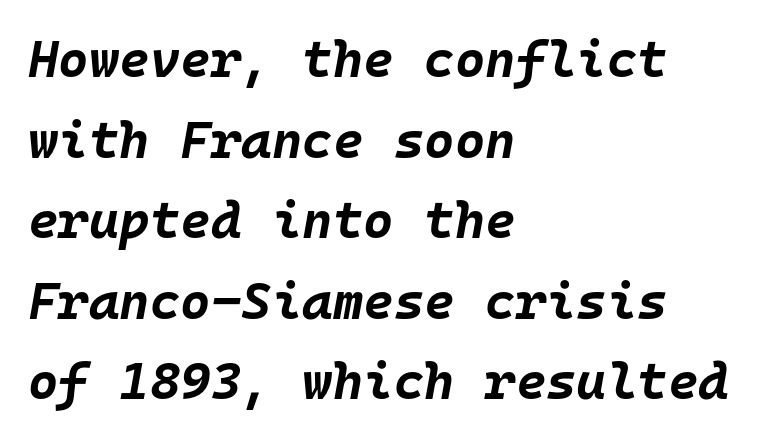
{"italic": "yes", "lean": "right", "slant_degrees": 10, "bold": "yes", "weight": "bold", "width": "normal", "stroke_contrast": "low", "x_height": "large", "monospaced": "yes", "underline": "no", "align": "left", "line_spacing": "normal", "line_spacing_ratio": 1.55, "letter_spacing": "normal", "letter_spacing_em": 0.0, "glyph_px": 52}
